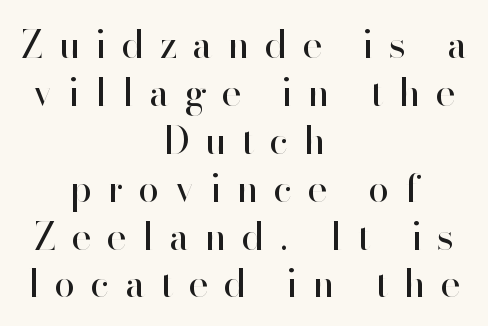
No letter is thick-stroked: the sample isn't bold. Students, note that the glyphs here are deliberately spaced far apart. The setting favours the middle, as headings and verse often do. Nobody drew a line under any word here.
